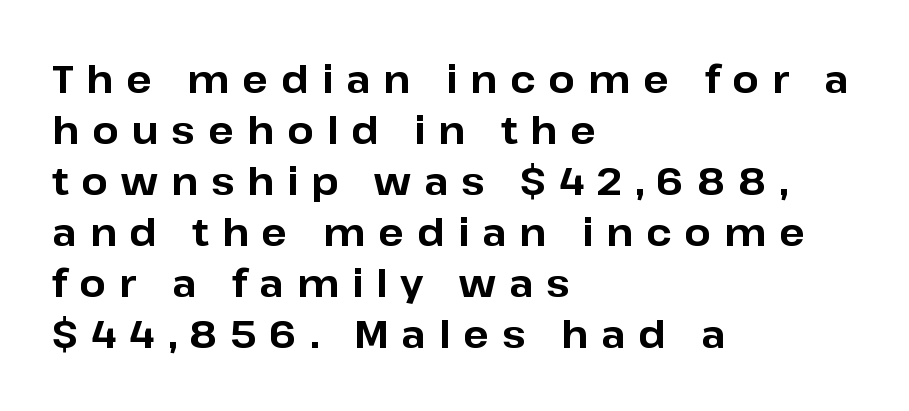
This block has exactly the height ordinary leading produces. Is this a fixed-width face? No — the glyphs have proportional, varying widths. A bare baseline throughout the passage. The letterforms stand isolated, each surrounded by extra space.
